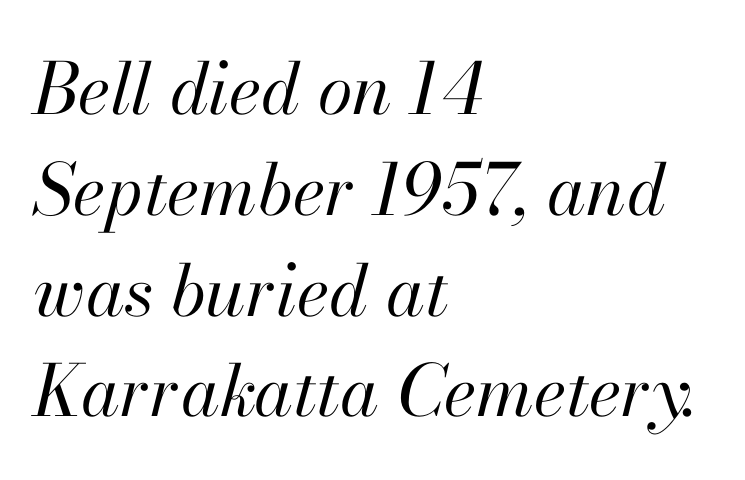
How are the letters spaced? Ordinarily, with no added tracking. Regular leading. A clean baseline with only descenders dipping below it. It's the slanting kind of type. Is the stroke heavy? The answer is a plain regular-or-lighter.
